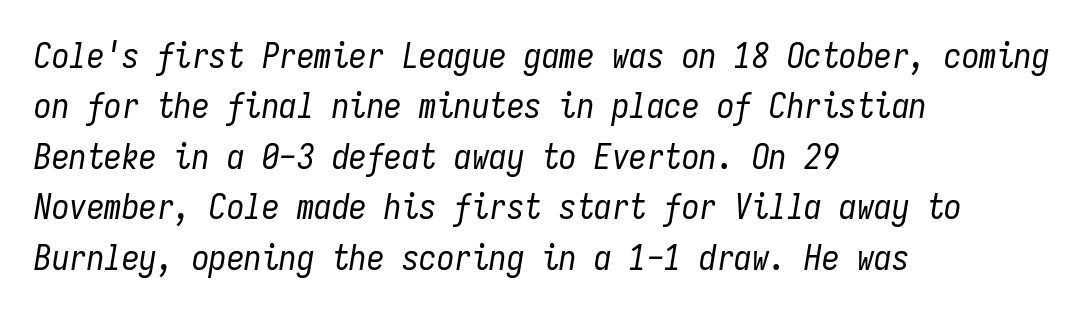
Q: Is the text bold? A: No.
Q: Is the text italic (slanted)? A: Yes, it leans right by about 9 degrees.
Q: Is the text underlined? A: No.
Q: How is the paragraph aligned? A: Left-aligned.
Q: Is the spacing between letters normal or unusually wide? A: Normal.
Q: Is the spacing between lines tight, normal or loose? A: Normal.
Q: Width (condensed, normal, or wide)? A: Condensed.
Q: Stroke contrast? A: Low.
Q: x-height? A: Medium.
Q: Monospaced? A: Yes.
